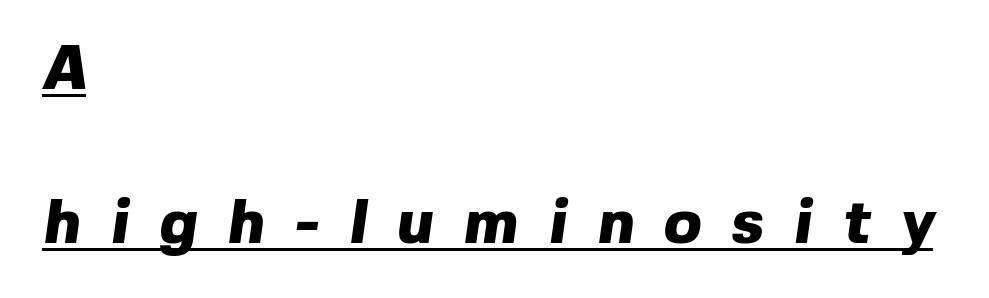
The image shows 62 px heavy sans-serif type; set left-aligned, loose line spacing (2.49x), unusually wide letter spacing (+0.49 em), underlined; a medium x-height.
